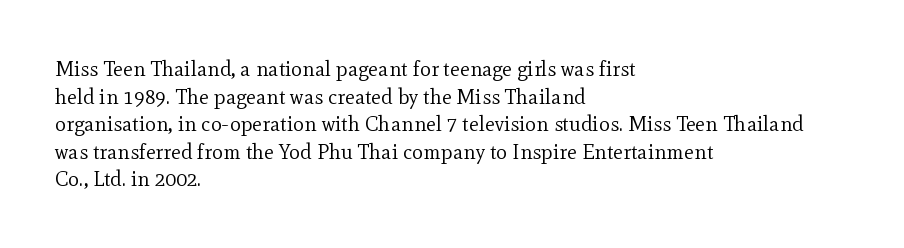
Q: Is the text bold? A: No.
Q: Is the text italic (slanted)? A: No, it is upright.
Q: Is the text underlined? A: No.
Q: How is the paragraph aligned? A: Left-aligned.
Q: Is the spacing between letters normal or unusually wide? A: Normal.
Q: Is the spacing between lines tight, normal or loose? A: Normal.
